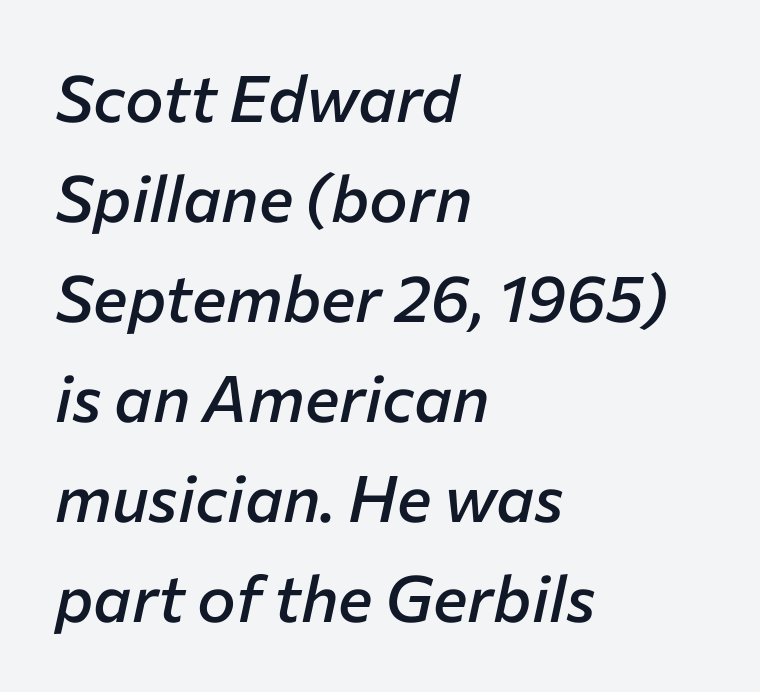
The image shows 65 px semibold type, italic (leaning right); set left-aligned, normal line spacing (1.54x), normal letter spacing, not underlined; low stroke contrast and a medium x-height.
